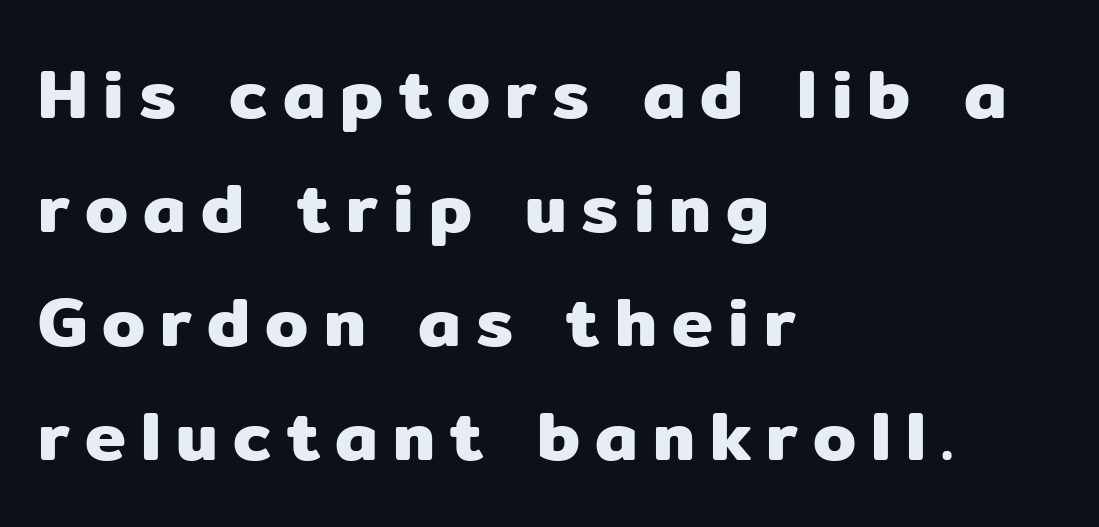
Descenders are the only things crossing below the line. Is the block centered? No — it sits flush against the left margin. Check where the strokes stop: nothing finishes them off — pure sans. Note the varied advance widths — an 'i' is clearly narrower than an 'm'. This sample keeps an unexceptional amount of space between lines.
